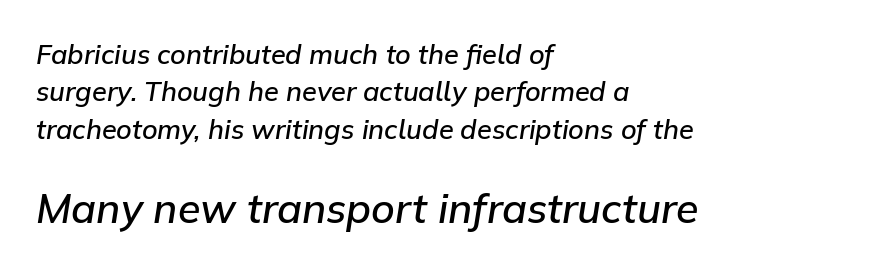
The string is rendered with underlining switched off. A typesetter would call this zero additional tracking. A student would call this left alignment; a typographer would say flush left, rag right. The block sitting lower on the canvas is the one with enlarged characters. The passage shown stacks its lines at a standard gap. Is this a fixed-width face? No — the glyphs have proportional, varying widths.
